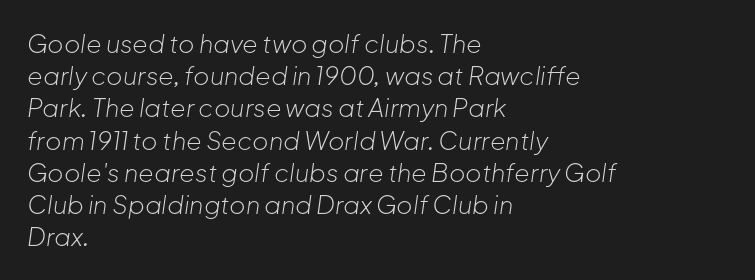
Q: Is the text bold? A: No.
Q: Is the text italic (slanted)? A: Yes, it leans right by about 8 degrees.
Q: Is the text underlined? A: No.
Q: How is the paragraph aligned? A: Left-aligned.
Q: Is the spacing between letters normal or unusually wide? A: Normal.
Q: Is the spacing between lines tight, normal or loose? A: Normal.
